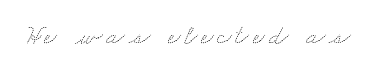
The face used here is proportionally spaced, like ordinary book or web type. The zone under the glyphs is completely vacant. No heavy texture on the line: the type isn't bold.
